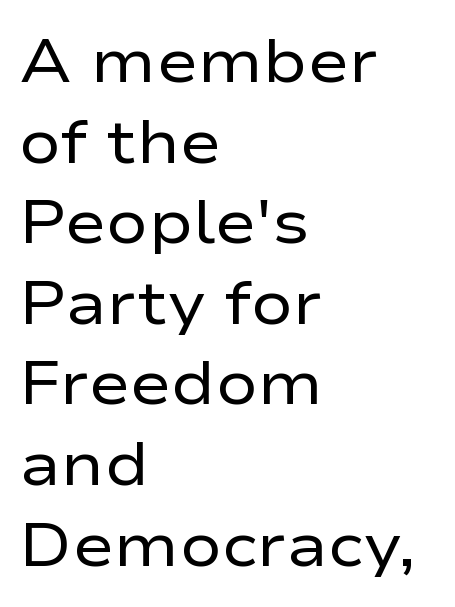
{"serif": "no", "italic": "no", "bold": "no", "weight": "regular", "width": "wide", "stroke_contrast": "low", "x_height": "medium", "monospaced": "no", "underline": "no", "align": "left", "line_spacing": "normal", "line_spacing_ratio": 1.3, "letter_spacing": "normal", "letter_spacing_em": 0.0, "glyph_px": 62}
